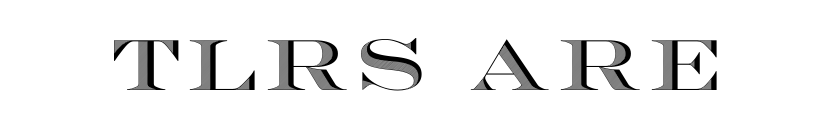
This sample has the flowing, uneven cadence of proportional lettering. Check under the words: just untouched page. No italicization has been applied; the sample stays upright.
